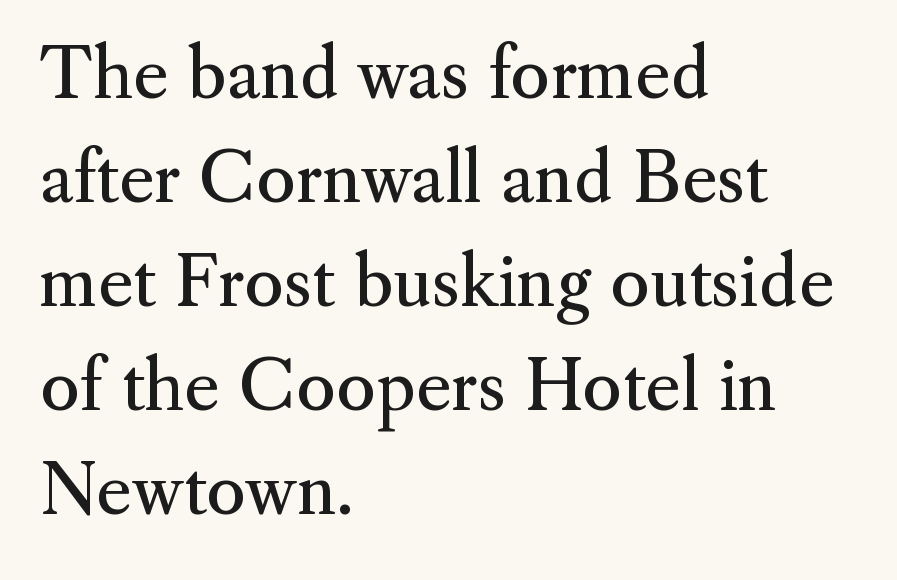
Does the leading feel generous? No, just average. The strip under each line holds only bare page. Upright lettering throughout. Looks like regular typesetting: each glyph gets only the width it needs.
